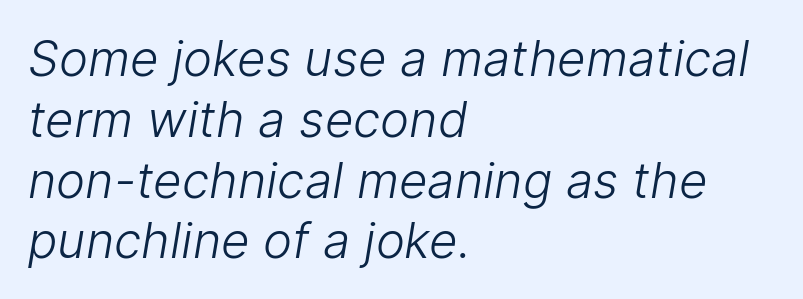
Caption: standard tracking, unaltered. Each letter's strokes conclude bluntly, with no projecting serifs. Just letters on the line, the space beneath them empty. This sample has the flowing, uneven cadence of proportional lettering.
